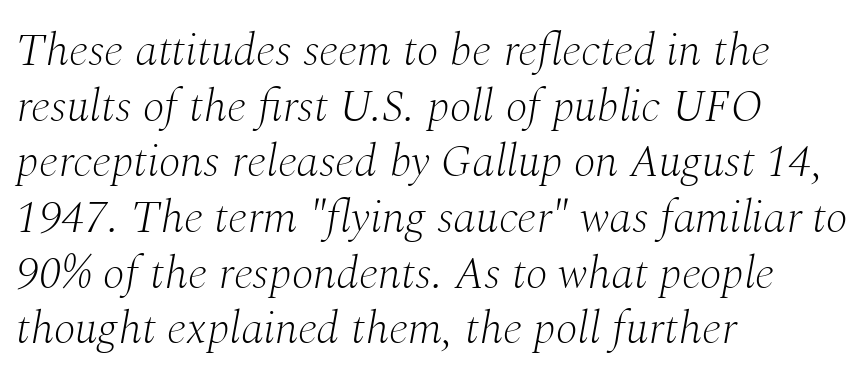
Q: Is the text bold? A: No.
Q: Is the text italic (slanted)? A: Yes, it leans right by about 10 degrees.
Q: Is the typeface a serif or a sans-serif typeface? A: Serif.
Q: Is the text underlined? A: No.
Q: How is the paragraph aligned? A: Left-aligned.
Q: Is the spacing between letters normal or unusually wide? A: Normal.
Q: Width (condensed, normal, or wide)? A: Normal.
Q: Stroke contrast? A: Medium.
Q: x-height? A: Medium.
Q: Monospaced? A: No.
